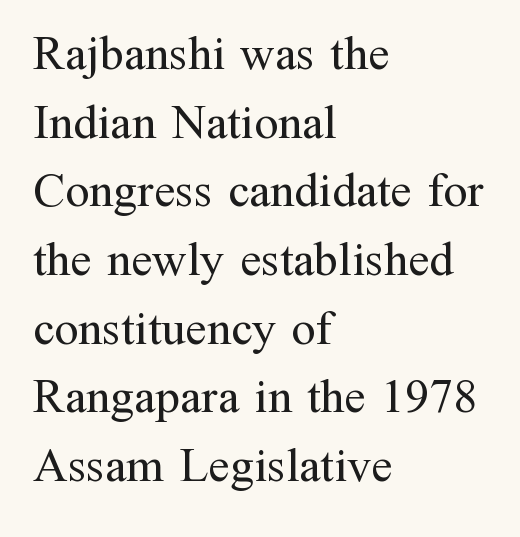
Rendered with straight, roman letterforms. Is this a heavy cut? Hardly; it is regular or lighter. Is there much room between lines? A standard amount, neither cramped nor airy. Varying glyph widths throughout — classic text-font behaviour.
